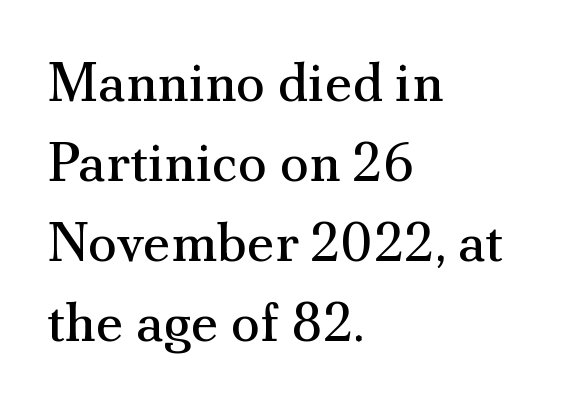
{"serif": "yes", "italic": "no", "bold": "no", "weight": "regular", "width": "normal", "stroke_contrast": "medium", "x_height": "small", "monospaced": "no", "underline": "no", "align": "left", "line_spacing": "normal", "line_spacing_ratio": 1.48, "letter_spacing": "normal", "letter_spacing_em": 0.0, "glyph_px": 54}
